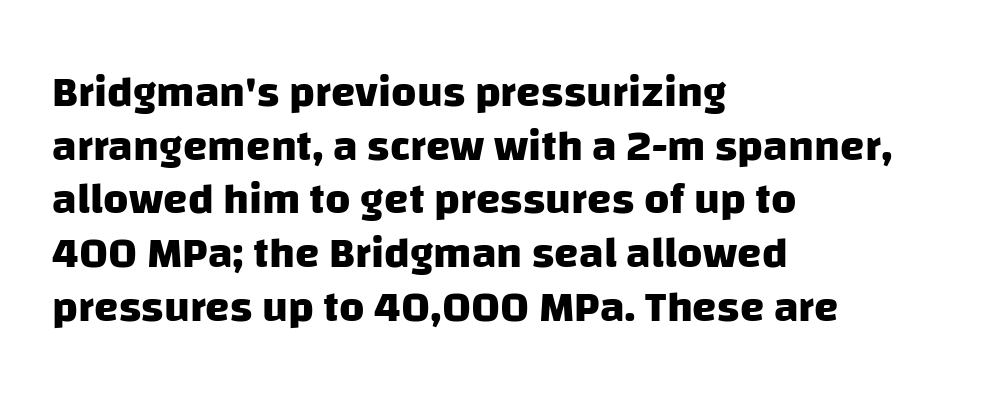
Q: Is the text bold? A: Yes.
Q: Is the typeface a serif or a sans-serif typeface? A: Sans-serif.
Q: Is the text underlined? A: No.
Q: How is the paragraph aligned? A: Left-aligned.
Q: Is the spacing between letters normal or unusually wide? A: Normal.
Q: Width (condensed, normal, or wide)? A: Normal.
Q: Stroke contrast? A: Low.
Q: x-height? A: Large.
Q: Monospaced? A: No.
